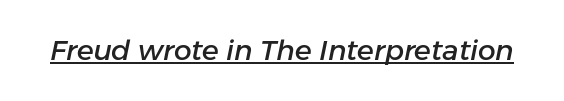
Q: Is the text italic (slanted)? A: Yes, it leans right by about 11 degrees.
Q: Is the text underlined? A: Yes.
Q: Is the spacing between letters normal or unusually wide? A: Normal.
Q: Width (condensed, normal, or wide)? A: Normal.
Q: Stroke contrast? A: Low.
Q: x-height? A: Medium.
Q: Monospaced? A: No.
